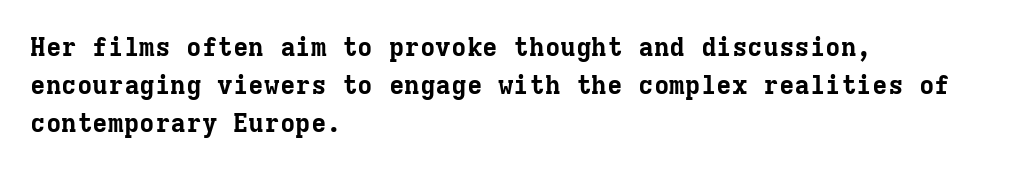
{"italic": "no", "bold": "yes", "underline": "no", "align": "left", "line_spacing": "normal", "line_spacing_ratio": 1.46, "letter_spacing": "normal", "letter_spacing_em": 0.0, "glyph_px": 26}
